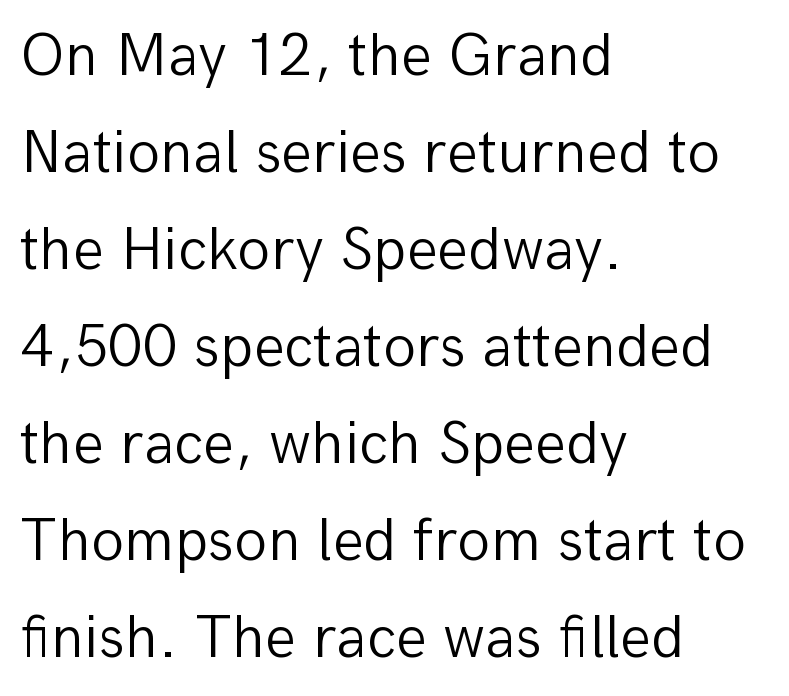
Q: Is the text bold? A: No.
Q: Is the text italic (slanted)? A: No, it is upright.
Q: Is the typeface a serif or a sans-serif typeface? A: Sans-serif.
Q: Is the text underlined? A: No.
Q: How is the paragraph aligned? A: Left-aligned.
Q: Is the spacing between letters normal or unusually wide? A: Normal.
Q: Is the spacing between lines tight, normal or loose? A: Normal.
Q: Width (condensed, normal, or wide)? A: Normal.
Q: Stroke contrast? A: Low.
Q: x-height? A: Medium.
Q: Monospaced? A: No.
